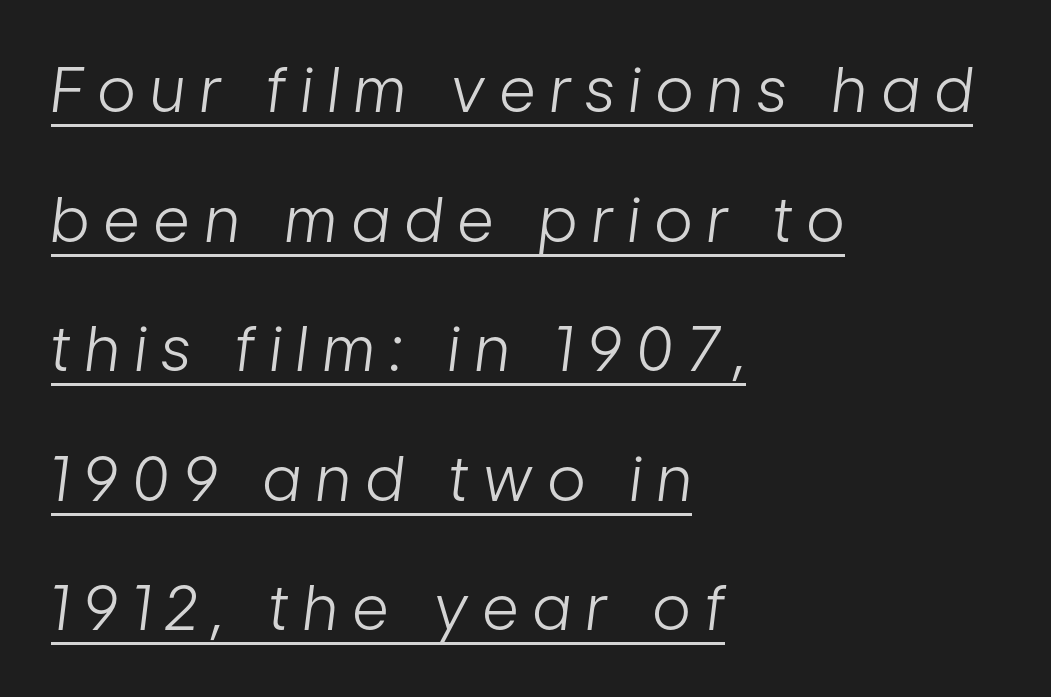
Q: Is the text bold? A: No.
Q: Is the text italic (slanted)? A: Yes, it leans right by about 7 degrees.
Q: Is the text underlined? A: Yes.
Q: How is the paragraph aligned? A: Left-aligned.
Q: Is the spacing between letters normal or unusually wide? A: Unusually wide.
Q: Is the spacing between lines tight, normal or loose? A: Loose.
Q: Width (condensed, normal, or wide)? A: Condensed.
Q: Stroke contrast? A: Low.
Q: x-height? A: Medium.
Q: Monospaced? A: No.
